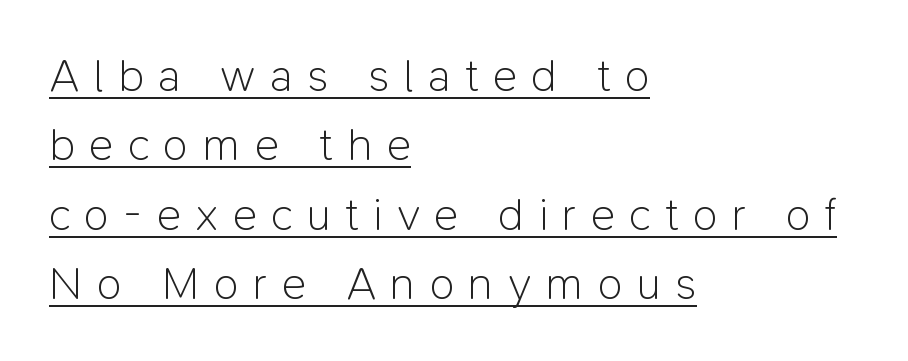
{"serif": "no", "italic": "no", "bold": "no", "weight": "light", "width": "normal", "stroke_contrast": "low", "x_height": "medium", "monospaced": "no", "underline": "yes", "align": "left", "line_spacing": "normal", "line_spacing_ratio": 1.51, "letter_spacing": "wide", "letter_spacing_em": 0.31, "glyph_px": 46}
